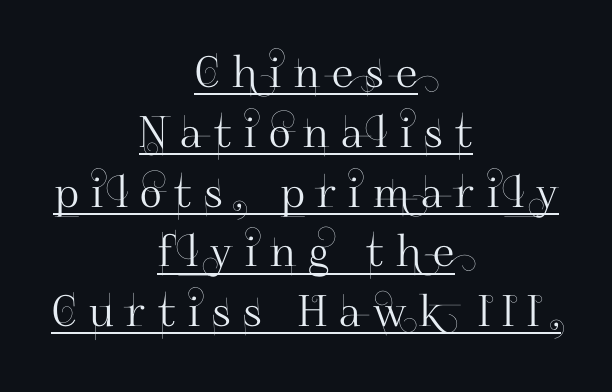
The image shows 43 px sans-serif type, upright; set centered, normal line spacing (1.39x), unusually wide letter spacing (+0.29 em), underlined; high stroke contrast and a small x-height.
